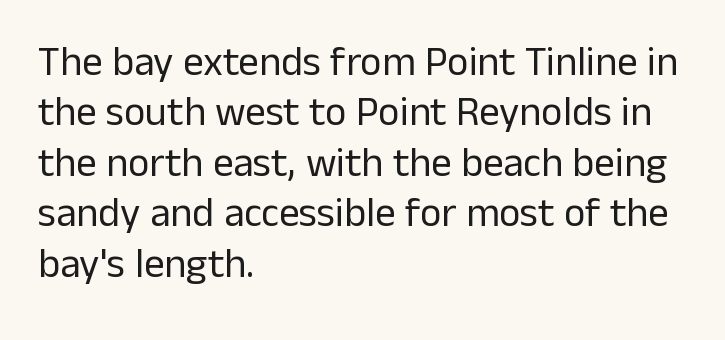
The ragged edge is on the right, which tells us the setting is flush left. The passage shown is typed in a proportional face where columns would drift. Nothing heavy about these letters — not bold at all. Vertical strokes here are truly vertical. The letters sit at their default tracking, neither squeezed nor spread. The glyphs in this specimen are sans serif.
